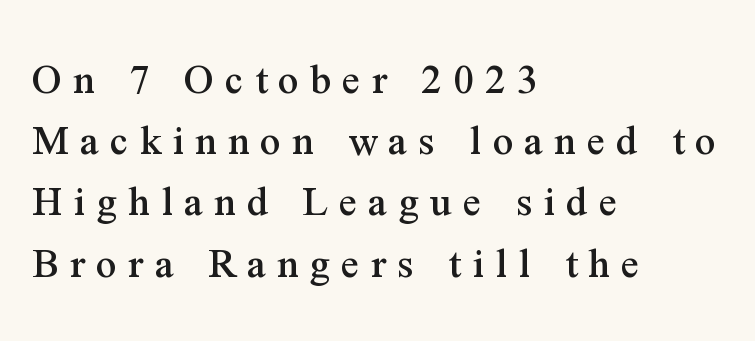
Someone cranked the tracking dial way up on this one. Check the space under the baseline: it is left empty. The lines sit at an ordinary, default distance from one another. The letters stand upright; this is a roman face. Alignment: flush left. Serif or sans? Serif — the stroke terminals have little feet.
